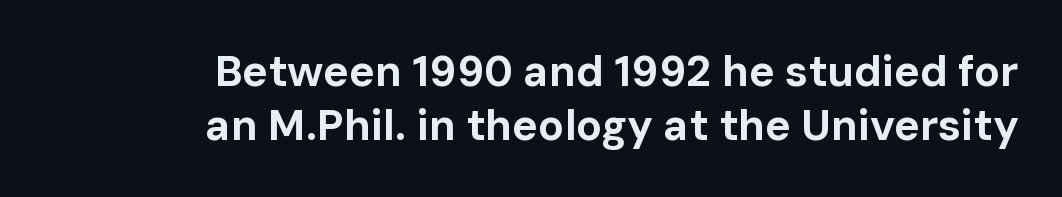
{"serif": "no", "italic": "no", "bold": "yes", "weight": "bold", "width": "normal", "stroke_contrast": "low", "x_height": "medium", "monospaced": "no", "underline": "no", "align": "right", "line_spacing": "normal", "line_spacing_ratio": 1.25, "letter_spacing": "normal", "letter_spacing_em": 0.0, "glyph_px": 43}
